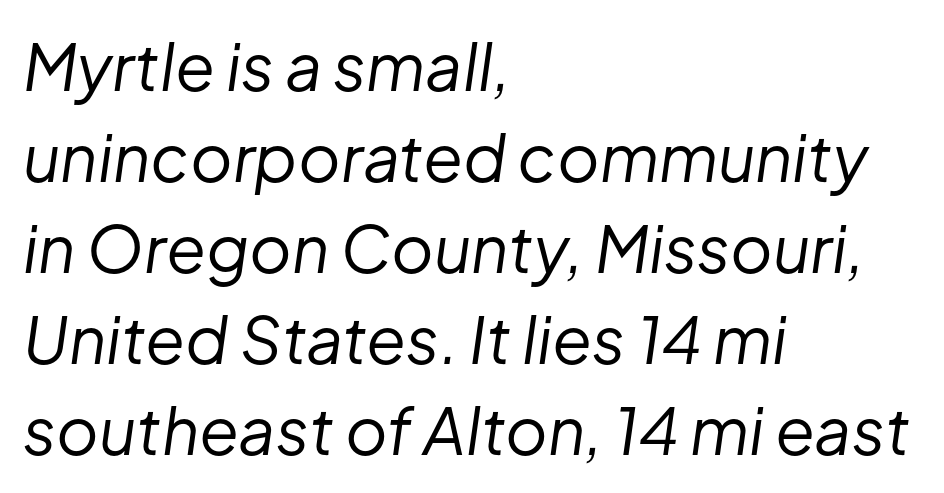
The image shows 65 px regular-weight type, italic (leaning right); set left-aligned, normal line spacing (1.4x), normal letter spacing, not underlined; low stroke contrast and a medium x-height.
